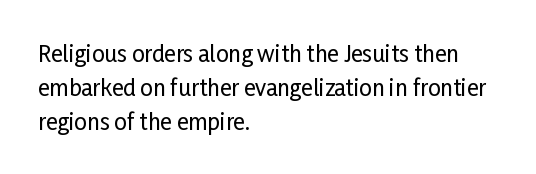
Q: Is the text italic (slanted)? A: No, it is upright.
Q: Is the text underlined? A: No.
Q: How is the paragraph aligned? A: Left-aligned.
Q: Is the spacing between letters normal or unusually wide? A: Normal.
Q: Is the spacing between lines tight, normal or loose? A: Normal.
